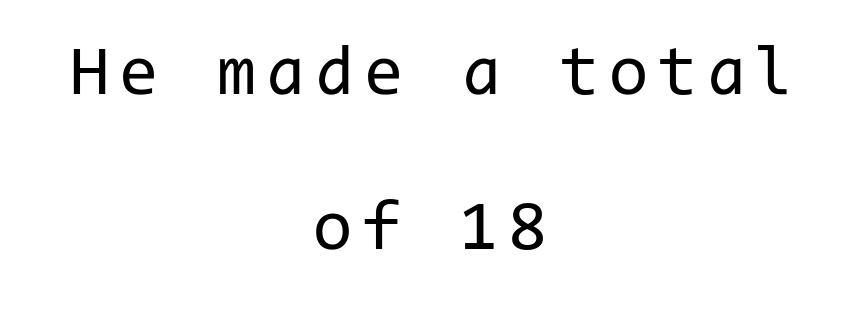
Q: Is the text bold? A: No.
Q: Is the text italic (slanted)? A: No, it is upright.
Q: Is the typeface a serif or a sans-serif typeface? A: Sans-serif.
Q: Is the text underlined? A: No.
Q: How is the paragraph aligned? A: Centered.
Q: Is the spacing between lines tight, normal or loose? A: Loose.
Q: Width (condensed, normal, or wide)? A: Normal.
Q: Stroke contrast? A: Low.
Q: x-height? A: Medium.
Q: Monospaced? A: Yes.
